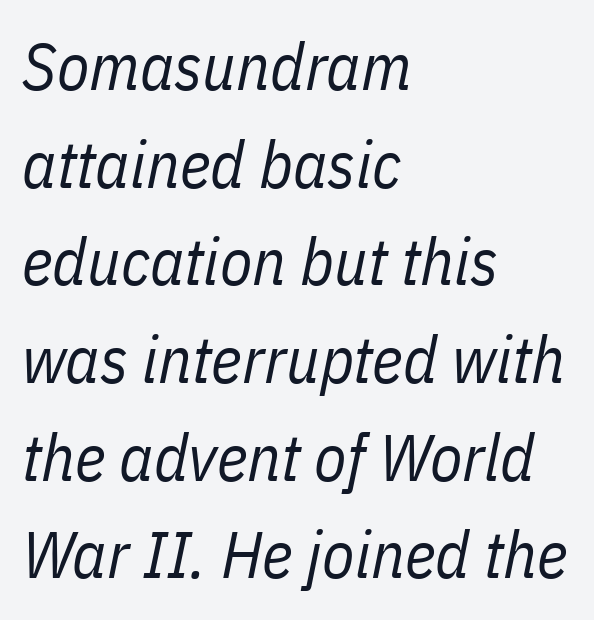
{"italic": "yes", "lean": "right", "slant_degrees": 11, "bold": "no", "weight": "regular", "width": "condensed", "stroke_contrast": "low", "x_height": "medium", "monospaced": "no", "underline": "no", "align": "left", "line_spacing": "normal", "line_spacing_ratio": 1.48, "letter_spacing": "normal", "letter_spacing_em": 0.0, "glyph_px": 66}
